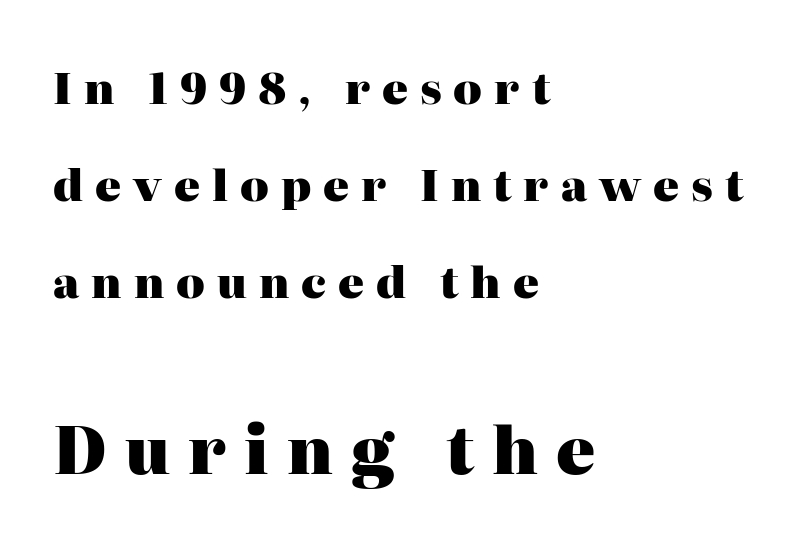
The image shows 65 px heavy serif type, upright; set left-aligned, loose line spacing (2.26x), unusually wide letter spacing (+0.28 em), not underlined; the second (bottom) block is 1.51x larger; high stroke contrast and a medium x-height.
